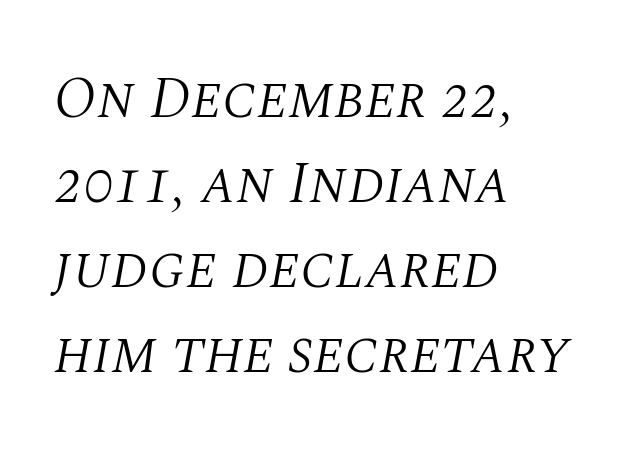
Q: Is the text bold? A: No.
Q: Is the text italic (slanted)? A: Yes, it leans right by about 10 degrees.
Q: Is the typeface a serif or a sans-serif typeface? A: Serif.
Q: Is the text underlined? A: No.
Q: How is the paragraph aligned? A: Left-aligned.
Q: Is the spacing between letters normal or unusually wide? A: Normal.
Q: Is the spacing between lines tight, normal or loose? A: Normal.
Q: Width (condensed, normal, or wide)? A: Normal.
Q: Stroke contrast? A: Medium.
Q: x-height? A: Large.
Q: Monospaced? A: No.
